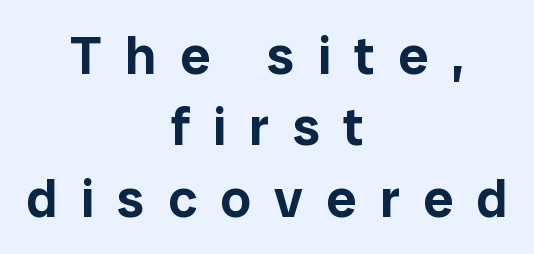
Q: Is the text italic (slanted)? A: No, it is upright.
Q: Is the typeface a serif or a sans-serif typeface? A: Sans-serif.
Q: Is the text underlined? A: No.
Q: How is the paragraph aligned? A: Centered.
Q: Is the spacing between letters normal or unusually wide? A: Unusually wide.
Q: Is the spacing between lines tight, normal or loose? A: Normal.
Q: Width (condensed, normal, or wide)? A: Normal.
Q: Stroke contrast? A: Low.
Q: x-height? A: Medium.
Q: Monospaced? A: No.
